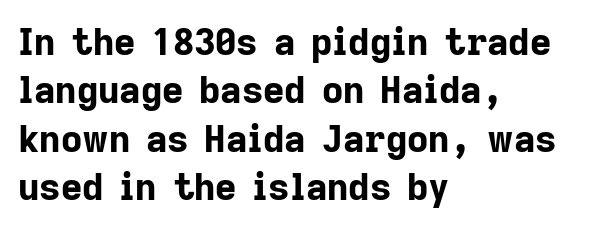
{"serif": "no", "italic": "no", "bold": "yes", "weight": "bold", "width": "normal", "stroke_contrast": "low", "x_height": "medium", "monospaced": "no", "underline": "no", "align": "left", "line_spacing": "normal", "line_spacing_ratio": 1.31, "letter_spacing": "normal", "letter_spacing_em": 0.0, "glyph_px": 37}
